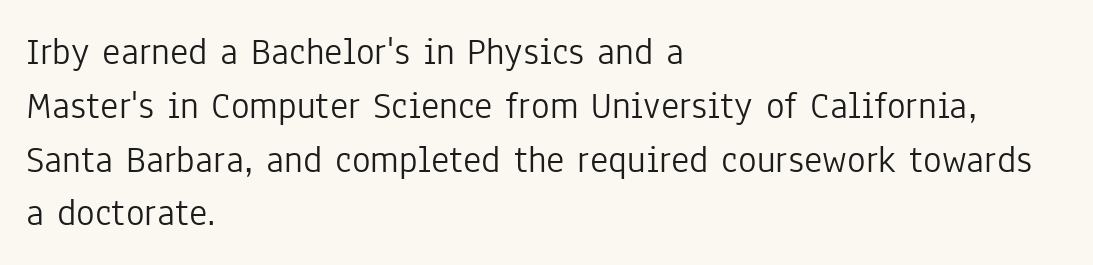
The typography opts for an upright posture over an oblique one. The text block is weighted toward the left margin, trailing off unevenly rightward. The font sits on the lighter half of the weight spectrum, regular included. The designer left line spacing at the default. Unlike a traditional serif, this face leaves its strokes unadorned.
